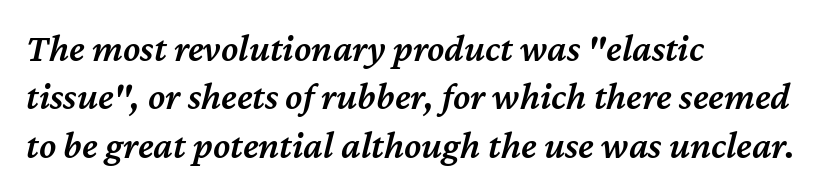
These lines are rendered in a variable-pitch font. You can tell it's italic because the verticals aren't actually vertical. The words here are not underlined. Notice the strokes are somewhat thickened but not fully heavy: this is a semibold. The face used here is rendered with its standard letterfit. Line starts are locked; line ends wander.
